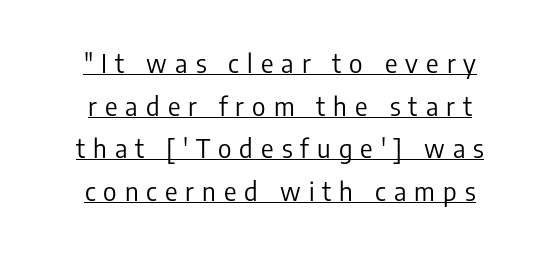
The image shows 26 px text type, upright; set centered, normal line spacing (1.64x), unusually wide letter spacing (+0.31 em), underlined.
